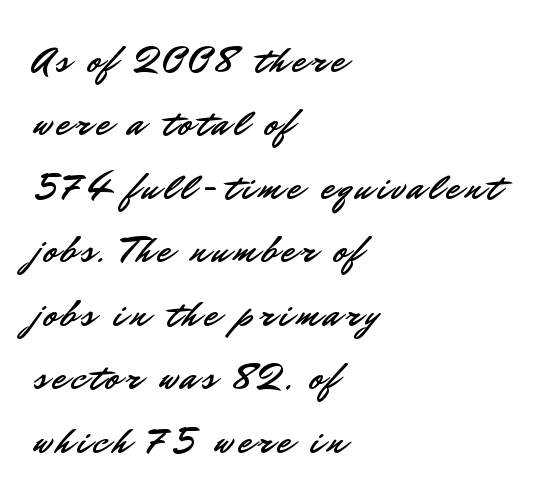
Q: Is the text italic (slanted)? A: Yes.
Q: Is the typeface a serif or a sans-serif typeface? A: Sans-serif.
Q: Is the text underlined? A: No.
Q: How is the paragraph aligned? A: Left-aligned.
Q: Is the spacing between lines tight, normal or loose? A: Normal.
Q: Width (condensed, normal, or wide)? A: Normal.
Q: Stroke contrast? A: Low.
Q: x-height? A: Small.
Q: Monospaced? A: No.
